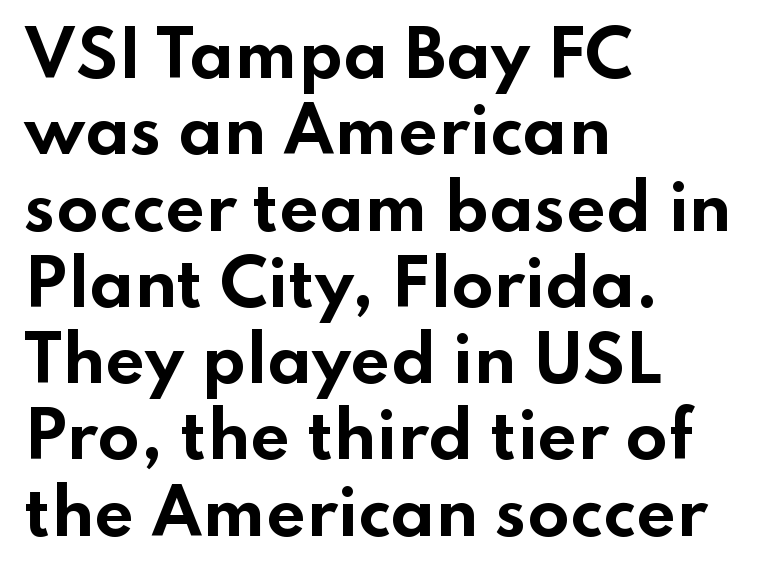
{"serif": "no", "italic": "no", "bold": "yes", "weight": "bold", "width": "wide", "stroke_contrast": "low", "x_height": "small", "monospaced": "no", "underline": "no", "align": "left", "line_spacing_ratio": 1.23, "letter_spacing": "normal", "letter_spacing_em": 0.0, "glyph_px": 62}
